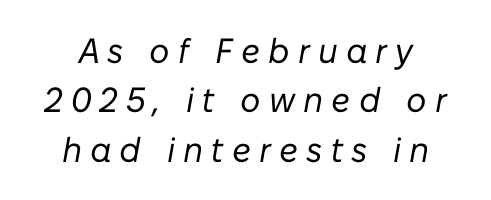
{"italic": "yes", "lean": "right", "slant_degrees": 10, "bold": "no", "weight": "regular", "width": "normal", "stroke_contrast": "low", "x_height": "medium", "monospaced": "no", "underline": "no", "line_spacing": "normal", "line_spacing_ratio": 1.41, "letter_spacing": "wide", "letter_spacing_em": 0.23, "glyph_px": 35}
